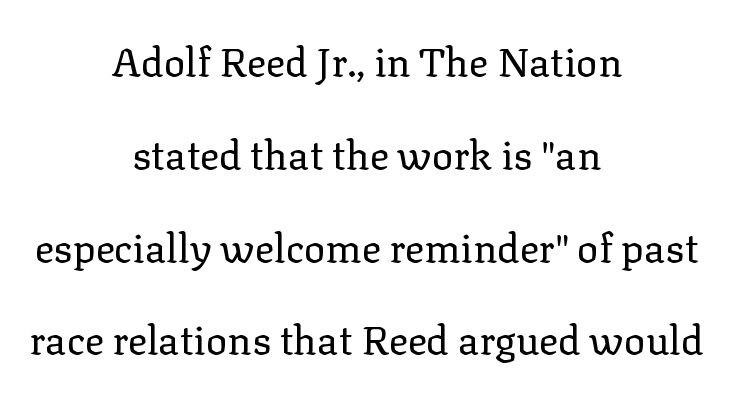
The image shows 40 px regular-weight serif type, upright; set centered, loose line spacing (2.32x), normal letter spacing, not underlined; low stroke contrast and a medium x-height.
